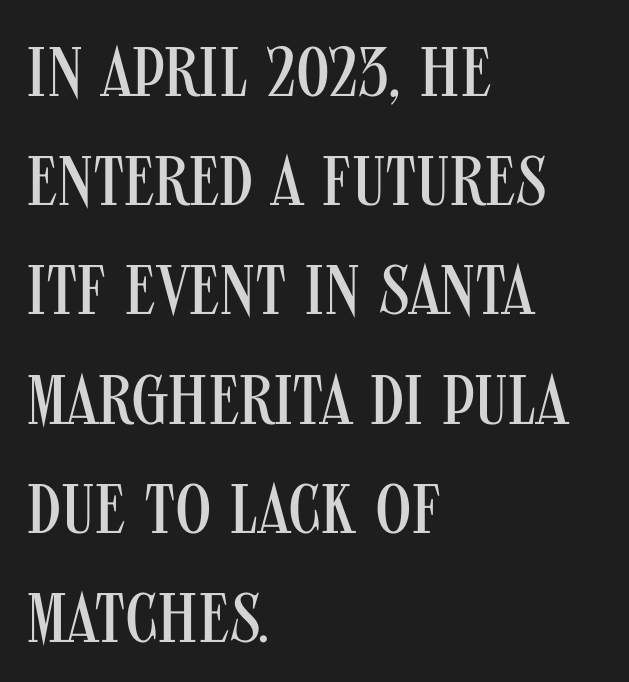
The image shows 70 px regular-weight, condensed sans-serif type, upright; set left-aligned, normal line spacing (1.56x), normal letter spacing, not underlined; medium stroke contrast and a large x-height.
